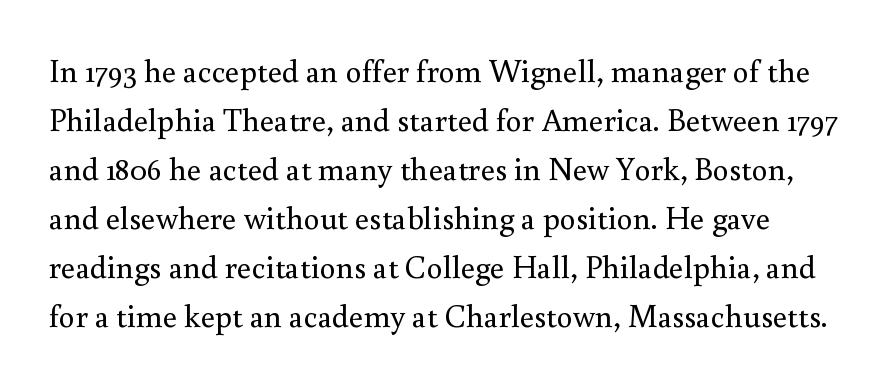
{"serif": "yes", "italic": "no", "bold": "no", "weight": "regular", "width": "normal", "stroke_contrast": "medium", "x_height": "small", "monospaced": "no", "underline": "no", "line_spacing": "normal", "line_spacing_ratio": 1.53, "letter_spacing": "normal", "letter_spacing_em": 0.0, "glyph_px": 32}
